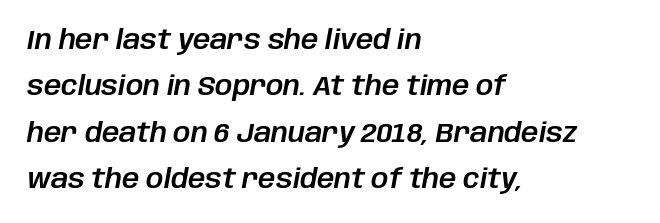
{"italic": "yes", "lean": "right", "slant_degrees": 10, "underline": "no", "align": "left", "line_spacing_ratio": 1.72, "letter_spacing": "normal", "letter_spacing_em": 0.0, "glyph_px": 27}
